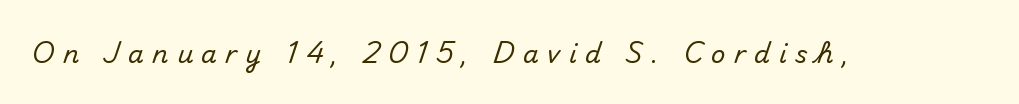
Q: Is the text italic (slanted)? A: Yes.
Q: Is the text underlined? A: No.
Q: Is the spacing between letters normal or unusually wide? A: Unusually wide.
